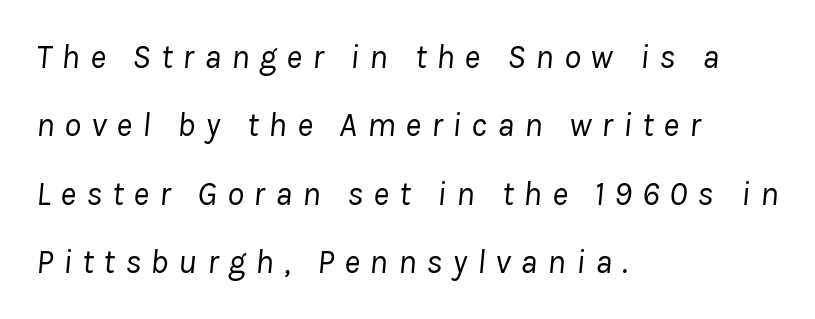
{"italic": "yes", "lean": "right", "slant_degrees": 8, "bold": "no", "weight": "regular", "width": "normal", "stroke_contrast": "low", "x_height": "medium", "monospaced": "no", "underline": "no", "align": "left", "line_spacing": "loose", "line_spacing_ratio": 2.01, "letter_spacing": "wide", "letter_spacing_em": 0.29, "glyph_px": 34}
